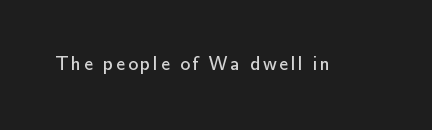
The image shows 20 px text type, upright; set not underlined.
